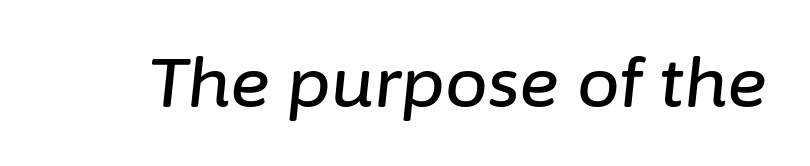
The image shows 68 px text type, italic (leaning right); set normal letter spacing, not underlined; low stroke contrast and a medium x-height.
